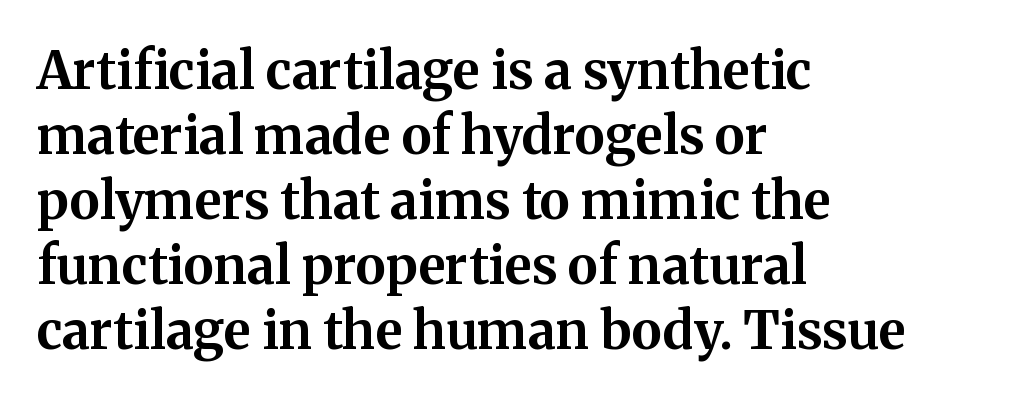
{"serif": "yes", "italic": "no", "bold": "yes", "weight": "bold", "width": "normal", "stroke_contrast": "medium", "x_height": "medium", "monospaced": "no", "underline": "no", "align": "left", "line_spacing": "normal", "line_spacing_ratio": 1.25, "letter_spacing": "normal", "letter_spacing_em": 0.0, "glyph_px": 52}
